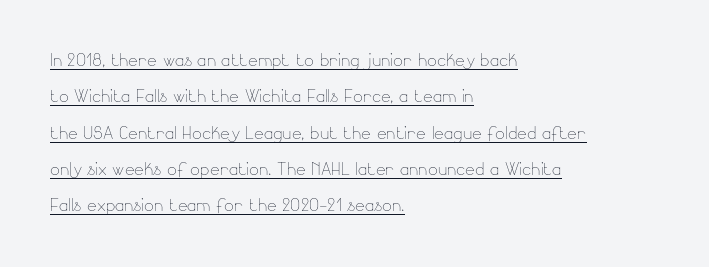
Q: Is the text bold? A: No.
Q: Is the text italic (slanted)? A: No, it is upright.
Q: Is the text underlined? A: Yes.
Q: How is the paragraph aligned? A: Left-aligned.
Q: Is the spacing between letters normal or unusually wide? A: Normal.
Q: Is the spacing between lines tight, normal or loose? A: Normal.
